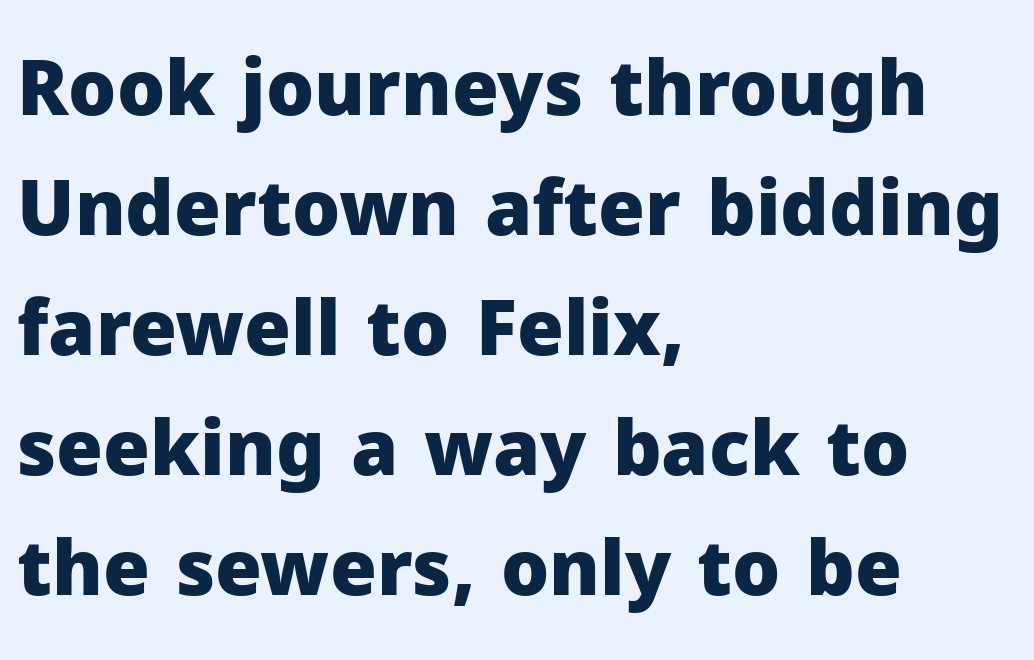
{"serif": "no", "italic": "no", "bold": "yes", "weight": "heavy", "width": "normal", "stroke_contrast": "low", "x_height": "medium", "monospaced": "no", "underline": "no", "align": "left", "line_spacing": "normal", "line_spacing_ratio": 1.58, "letter_spacing": "normal", "letter_spacing_em": 0.0, "glyph_px": 76}
